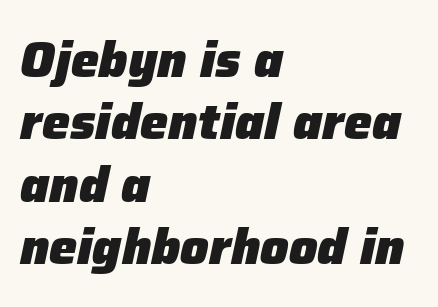
Q: Is the text bold? A: Yes.
Q: Is the text italic (slanted)? A: Yes, it leans right by about 12 degrees.
Q: Is the text underlined? A: No.
Q: How is the paragraph aligned? A: Left-aligned.
Q: Is the spacing between letters normal or unusually wide? A: Normal.
Q: Is the spacing between lines tight, normal or loose? A: Normal.
Q: Width (condensed, normal, or wide)? A: Normal.
Q: Stroke contrast? A: Low.
Q: x-height? A: Medium.
Q: Monospaced? A: No.
